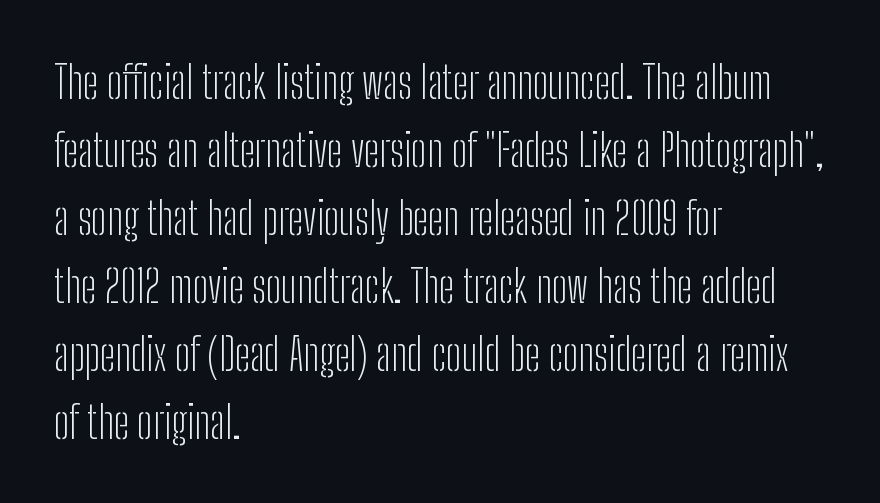
{"serif": "no", "italic": "no", "bold": "no", "weight": "light", "width": "condensed", "stroke_contrast": "low", "x_height": "medium", "monospaced": "no", "underline": "no", "align": "left", "line_spacing": "normal", "line_spacing_ratio": 1.51, "letter_spacing": "normal", "letter_spacing_em": 0.0, "glyph_px": 45}
